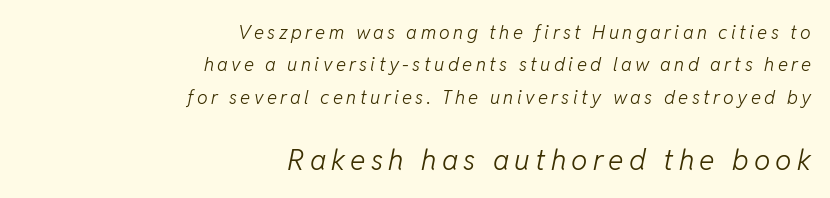
Slant detected: the letters are inclined. Words float on clear page, feet unadorned. The typesetter chose a ragged-left arrangement here. Note: smaller setting up top, larger setting below. A typesetter would call this proportional, since set widths differ per character. Compared with a typical body face, this is equally light or lighter still.
